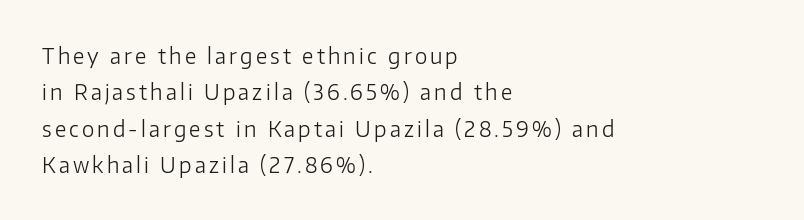
{"italic": "no", "bold": "no", "underline": "no", "align": "left", "line_spacing_ratio": 1.73, "glyph_px": 21}
